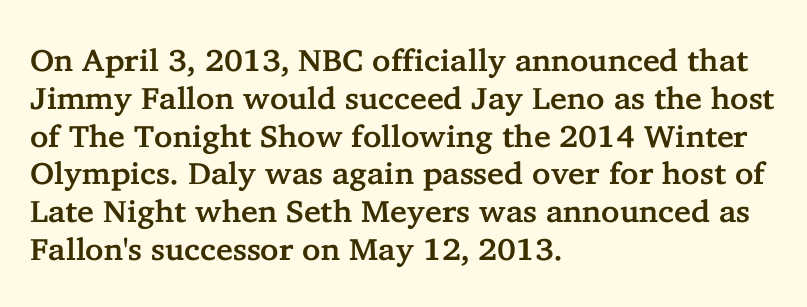
The image shows 31 px serif type, upright; set left-aligned, line spacing 1.22x, normal letter spacing, not underlined; low stroke contrast and a medium x-height.
